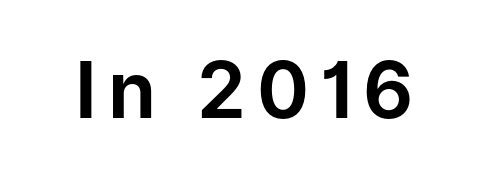
Words float on clear page, feet unadorned. Varying glyph widths throughout — classic text-font behaviour. If you drew a line through each stem, it would be perfectly vertical. Serifs: no, the terminals of the letterforms are clean.
